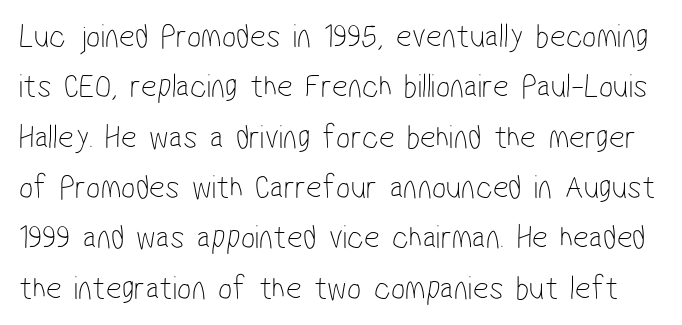
The image shows 34 px thin, condensed sans-serif type; set normal line spacing (1.48x), normal letter spacing, not underlined; low stroke contrast and a medium x-height.
